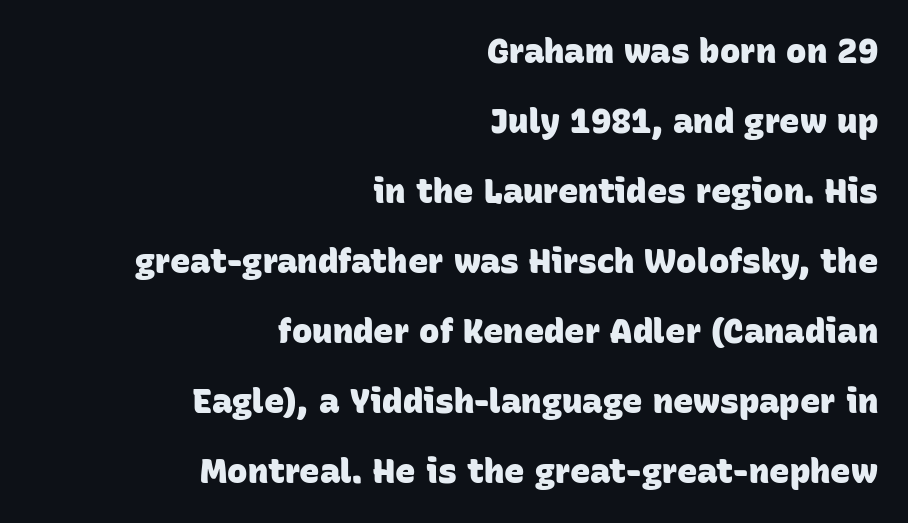
The image shows 34 px heavy sans-serif type; set right-aligned, loose line spacing (2.06x), normal letter spacing, not underlined; low stroke contrast and a large x-height.
